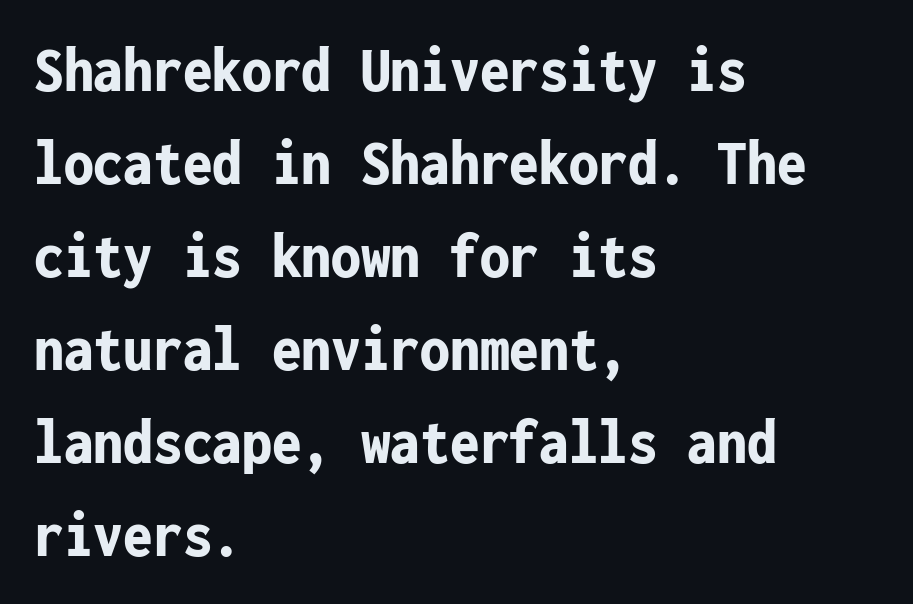
The image shows 66 px bold, condensed sans-serif type, upright, monospaced; set left-aligned, normal line spacing (1.41x), normal letter spacing, not underlined; low stroke contrast and a medium x-height.
